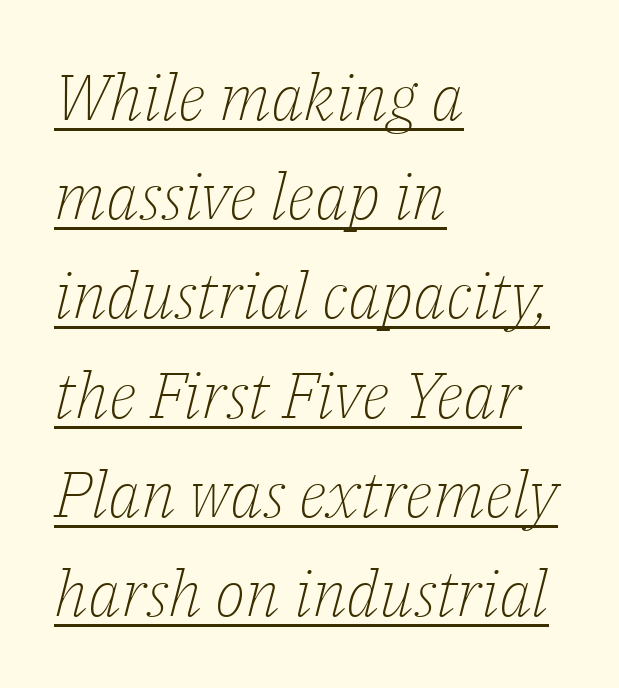
Q: Is the text bold? A: No.
Q: Is the text italic (slanted)? A: Yes, it leans right by about 14 degrees.
Q: Is the typeface a serif or a sans-serif typeface? A: Serif.
Q: Is the text underlined? A: Yes.
Q: How is the paragraph aligned? A: Left-aligned.
Q: Is the spacing between letters normal or unusually wide? A: Normal.
Q: Is the spacing between lines tight, normal or loose? A: Normal.
Q: Width (condensed, normal, or wide)? A: Normal.
Q: Stroke contrast? A: Low.
Q: x-height? A: Medium.
Q: Monospaced? A: No.
